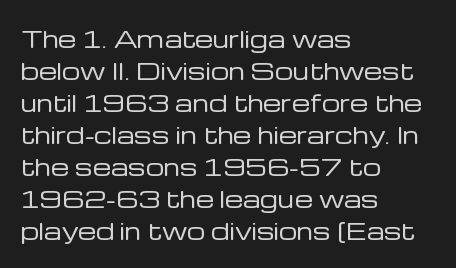
The image shows 23 px text type, upright; set left-aligned, normal line spacing (1.39x), normal letter spacing, not underlined.
